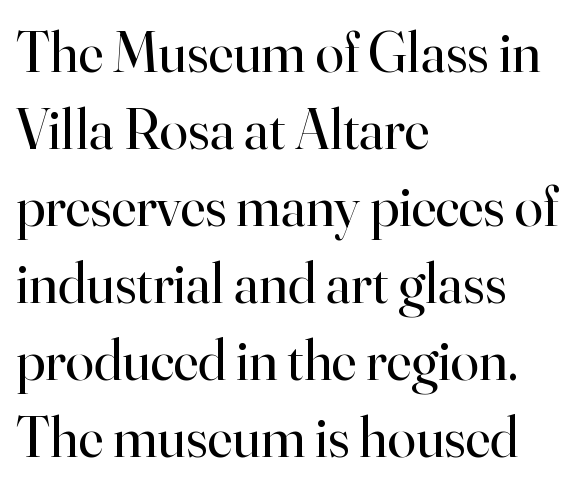
The image shows 57 px regular-weight serif type, upright; set left-aligned, normal line spacing (1.35x), normal letter spacing, not underlined; high stroke contrast and a small x-height.
